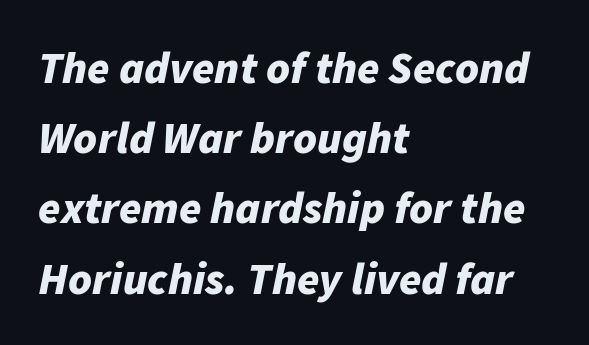
Horizontal alignment here is leftward, the default for most running prose. The strokes are fattened all the way to bold. Any mark beneath the type? The region is blank. Rendered with sloped, italic letterforms. The horizontal fit of the characters is conventional and even. The passage shown stacks its lines at a standard gap.
